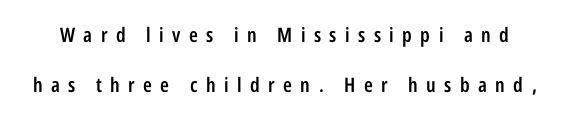
Underline: absent. These words are printed semibold, heavier than regular yet not bold. Characters follow at a spacing far wider than the type designer built in. A typesetter would mark this as roman, not italic.
